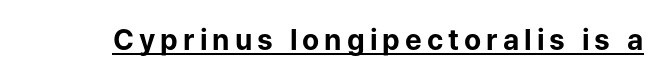
Q: Is the text bold? A: Yes.
Q: Is the text italic (slanted)? A: No, it is upright.
Q: Is the typeface a serif or a sans-serif typeface? A: Sans-serif.
Q: Is the text underlined? A: Yes.
Q: Width (condensed, normal, or wide)? A: Normal.
Q: Stroke contrast? A: Low.
Q: x-height? A: Medium.
Q: Monospaced? A: No.
